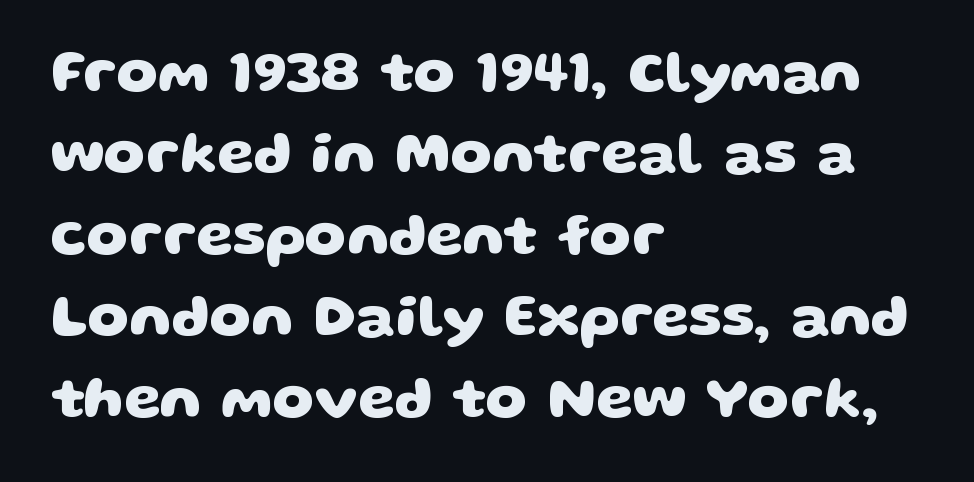
These lines carry a lot of weight — the face is fully bold. Successive baselines arrive at the customary interval. The text was rendered using a sans face with plain stroke endings. Which margin do the lines hug? The left one — the right edge is uneven. Clear beneath every line of the passage.
